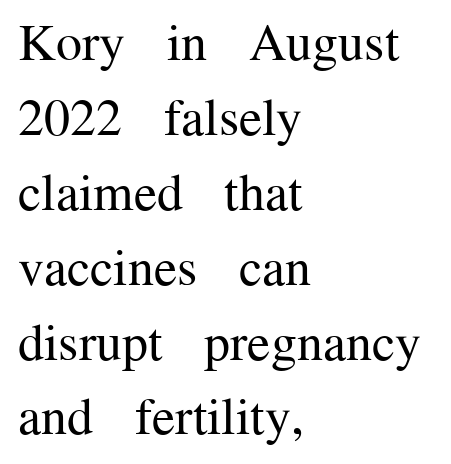
The image shows 52 px regular-weight serif type, upright; set left-aligned, normal line spacing (1.44x), normal letter spacing, not underlined; medium stroke contrast and a medium x-height.
